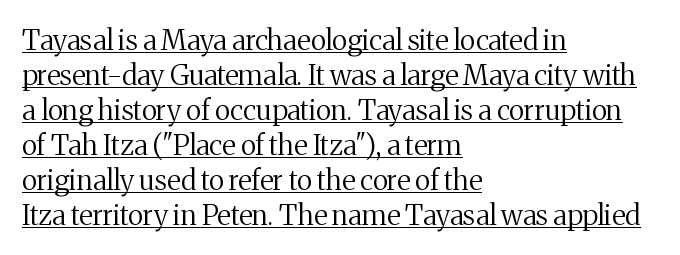
{"serif": "yes", "italic": "no", "bold": "no", "weight": "regular", "width": "normal", "stroke_contrast": "medium", "x_height": "medium", "monospaced": "no", "underline": "yes", "align": "left", "line_spacing": "normal", "line_spacing_ratio": 1.25, "letter_spacing": "normal", "letter_spacing_em": 0.0, "glyph_px": 28}
